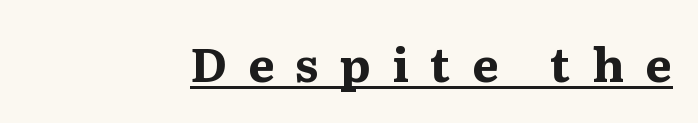
Q: Is the text bold? A: Yes.
Q: Is the text italic (slanted)? A: No, it is upright.
Q: Is the typeface a serif or a sans-serif typeface? A: Serif.
Q: Is the text underlined? A: Yes.
Q: How is the paragraph aligned? A: Right-aligned.
Q: Is the spacing between letters normal or unusually wide? A: Unusually wide.
Q: Width (condensed, normal, or wide)? A: Normal.
Q: Stroke contrast? A: Medium.
Q: x-height? A: Medium.
Q: Monospaced? A: No.
